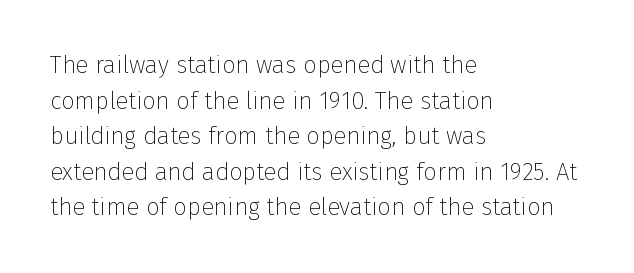
The image shows 24 px text type, upright; set left-aligned, normal line spacing (1.48x), normal letter spacing, not underlined.
